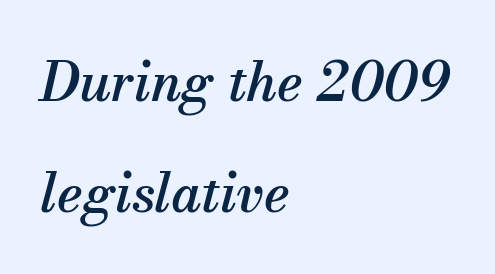
The string is rendered with underlining switched off. Proportional: the letters do not fall into vertical columns. All the whitespace from short lines collects on the right. The passage shown is typeset with a serif family. Characters follow at the spacing the type designer built in. The whole block is typeset with a tilt.
